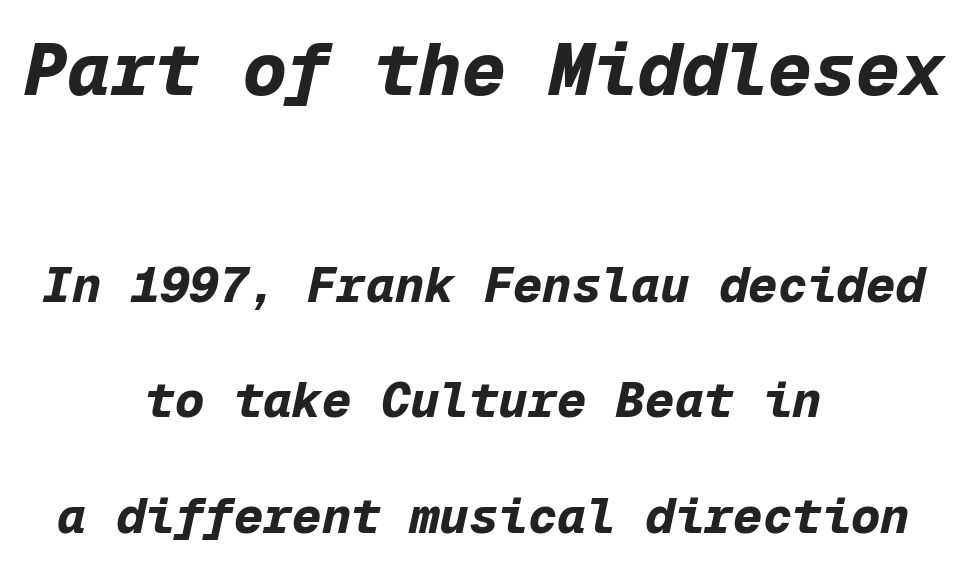
The image shows 73 px bold type, italic (leaning right), monospaced; set centered, loose line spacing (2.36x), normal letter spacing, not underlined; the first (top) block is 1.49x larger; low stroke contrast and a medium x-height.
